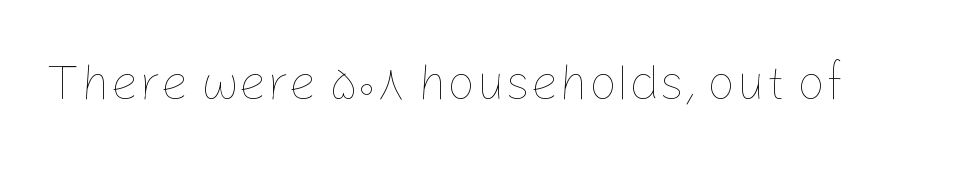
Q: Is the text bold? A: No.
Q: Is the text italic (slanted)? A: No, it is upright.
Q: Is the text underlined? A: No.
Q: Is the spacing between letters normal or unusually wide? A: Normal.
Q: Width (condensed, normal, or wide)? A: Normal.
Q: Stroke contrast? A: Low.
Q: x-height? A: Medium.
Q: Monospaced? A: No.
